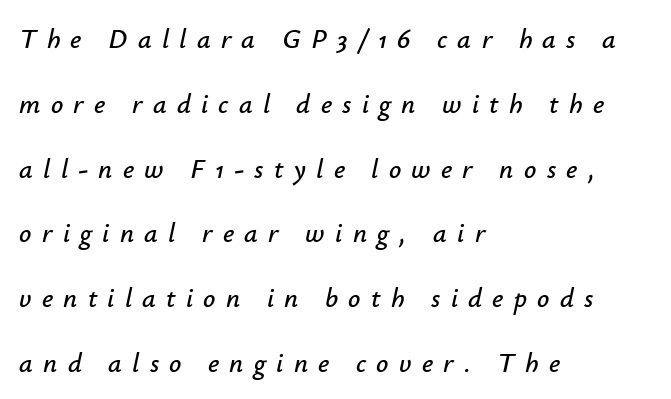
The image shows 27 px text type, italic (leaning right); set left-aligned, loose line spacing (2.4x), unusually wide letter spacing (+0.38 em), not underlined.
